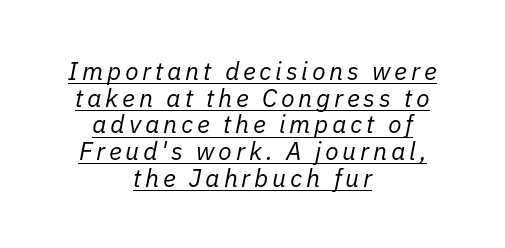
Neither beginnings nor endings align; midpoints do. Quick note: italic. The sample's only ornament is a line tracing under the words. Notice how descenders almost collide with the ascenders below — that's tight leading.
